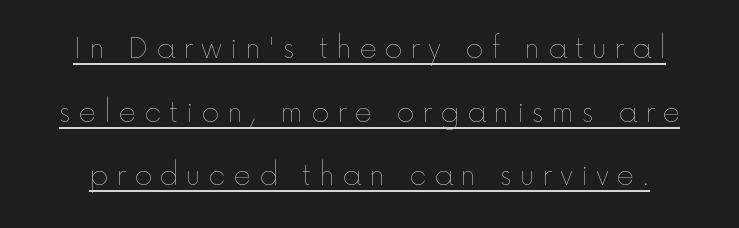
The image shows 27 px text type, upright; set loose line spacing (2.36x), unusually wide letter spacing (+0.29 em), underlined.
